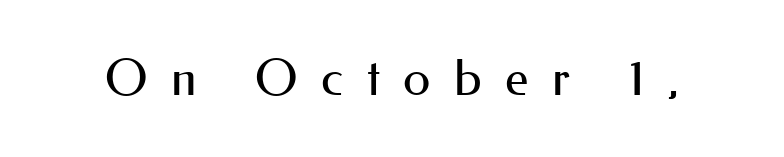
Q: Is the text bold? A: No.
Q: Is the text italic (slanted)? A: No, it is upright.
Q: Is the typeface a serif or a sans-serif typeface? A: Sans-serif.
Q: Is the text underlined? A: No.
Q: Is the spacing between letters normal or unusually wide? A: Unusually wide.
Q: Width (condensed, normal, or wide)? A: Normal.
Q: Stroke contrast? A: Medium.
Q: x-height? A: Small.
Q: Monospaced? A: No.
